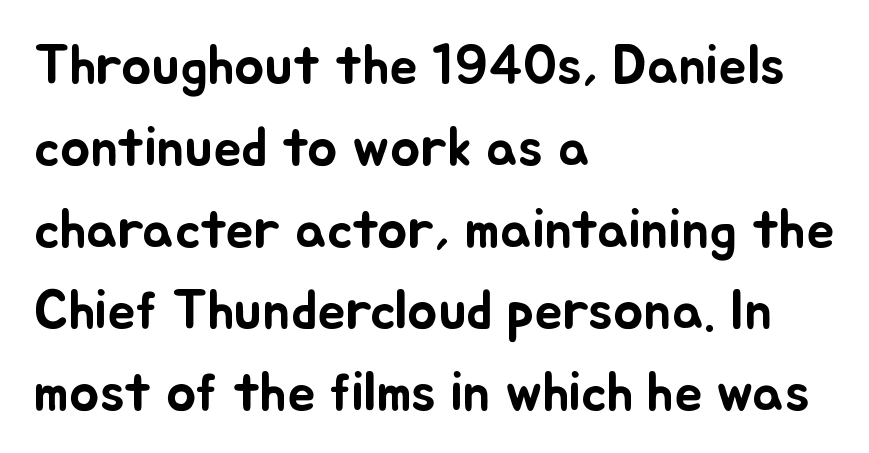
{"italic": "no", "width": "normal", "stroke_contrast": "low", "x_height": "small", "monospaced": "no", "underline": "no", "align": "left", "line_spacing": "normal", "line_spacing_ratio": 1.46, "letter_spacing": "normal", "letter_spacing_em": 0.0, "glyph_px": 56}
